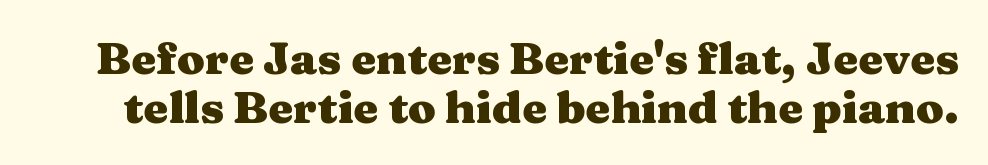
The image shows 45 px heavy, wide serif type, upright; set tight line spacing (1.09x), normal letter spacing, not underlined; medium stroke contrast and a medium x-height.
